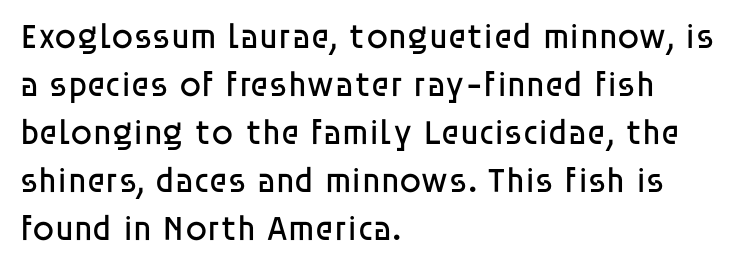
The image shows 35 px regular-weight sans-serif type, upright; set left-aligned, normal line spacing (1.37x), normal letter spacing, not underlined; low stroke contrast and a large x-height.
